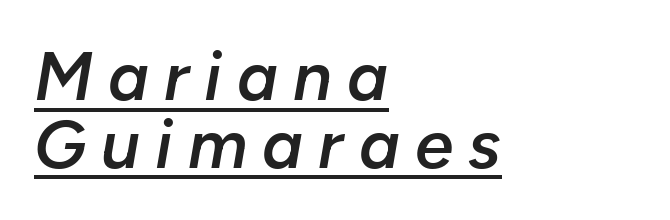
Think of a printed novel: that variable character pitch is what you see here. Each line starts at the same left margin while the right side varies. Firm but not heavy-handed strokes: this text is semibold. This rendering widens character spacing well past its baseline value.
